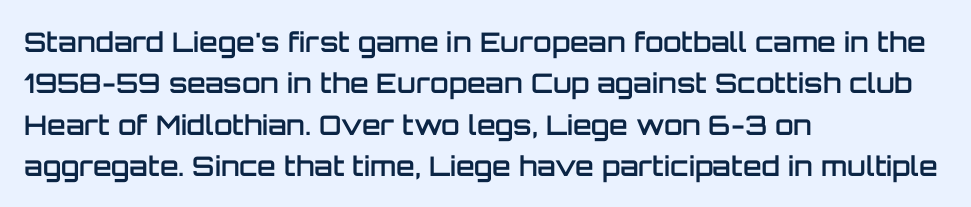
The image shows 27 px text type, upright; set left-aligned, normal line spacing (1.53x), normal letter spacing, not underlined.
